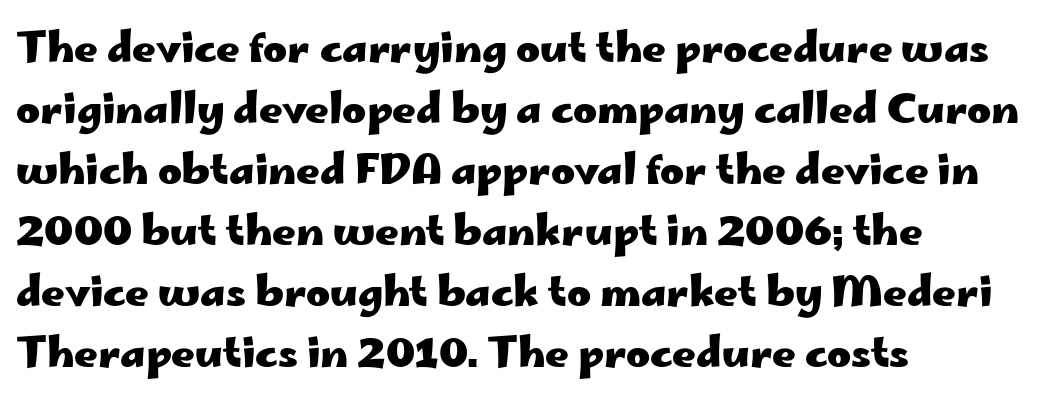
Q: Is the text bold? A: Yes.
Q: Is the text italic (slanted)? A: No, it is upright.
Q: Is the typeface a serif or a sans-serif typeface? A: Sans-serif.
Q: Is the text underlined? A: No.
Q: How is the paragraph aligned? A: Left-aligned.
Q: Is the spacing between letters normal or unusually wide? A: Normal.
Q: Is the spacing between lines tight, normal or loose? A: Normal.
Q: Width (condensed, normal, or wide)? A: Wide.
Q: Stroke contrast? A: Low.
Q: x-height? A: Small.
Q: Monospaced? A: No.
